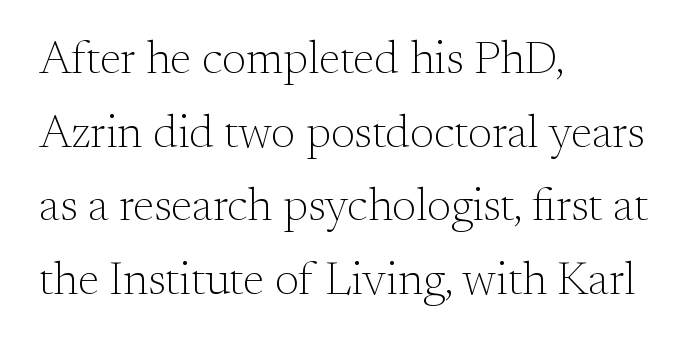
{"serif": "yes", "italic": "no", "bold": "no", "weight": "light", "width": "normal", "stroke_contrast": "medium", "x_height": "small", "monospaced": "no", "underline": "no", "align": "left", "line_spacing": "normal", "line_spacing_ratio": 1.6, "letter_spacing": "normal", "letter_spacing_em": 0.0, "glyph_px": 46}
